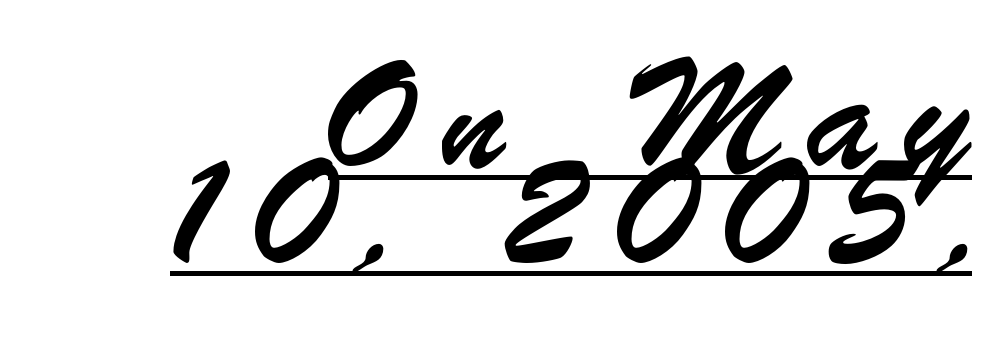
{"serif": "no", "width": "condensed", "stroke_contrast": "low", "x_height": "small", "monospaced": "no", "underline": "yes", "align": "right", "line_spacing": "normal", "line_spacing_ratio": 1.38, "letter_spacing": "wide", "letter_spacing_em": 0.37, "glyph_px": 70}
